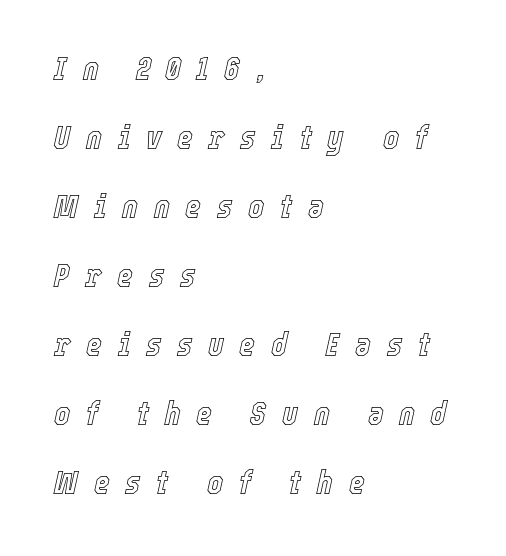
The image shows 34 px condensed type, italic (leaning right); set left-aligned, loose line spacing (2.03x), unusually wide letter spacing (+0.46 em), not underlined; a medium x-height.
